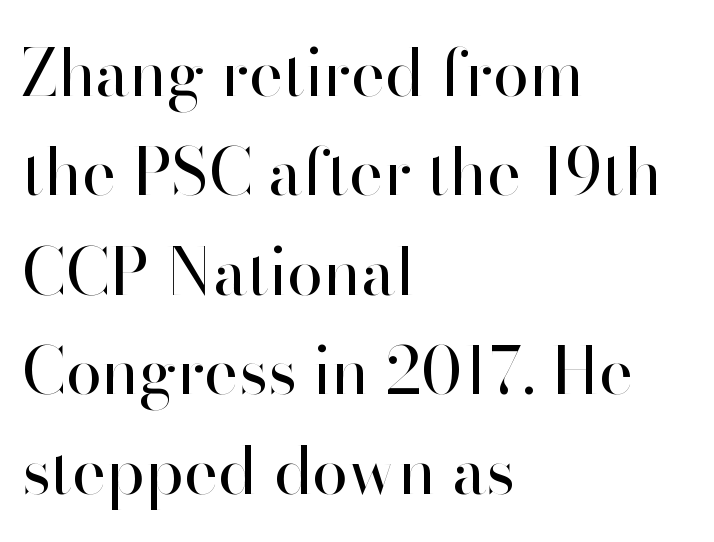
The image shows 65 px regular-weight sans-serif type, upright; set left-aligned, normal line spacing (1.53x), normal letter spacing, not underlined; high stroke contrast and a small x-height.
